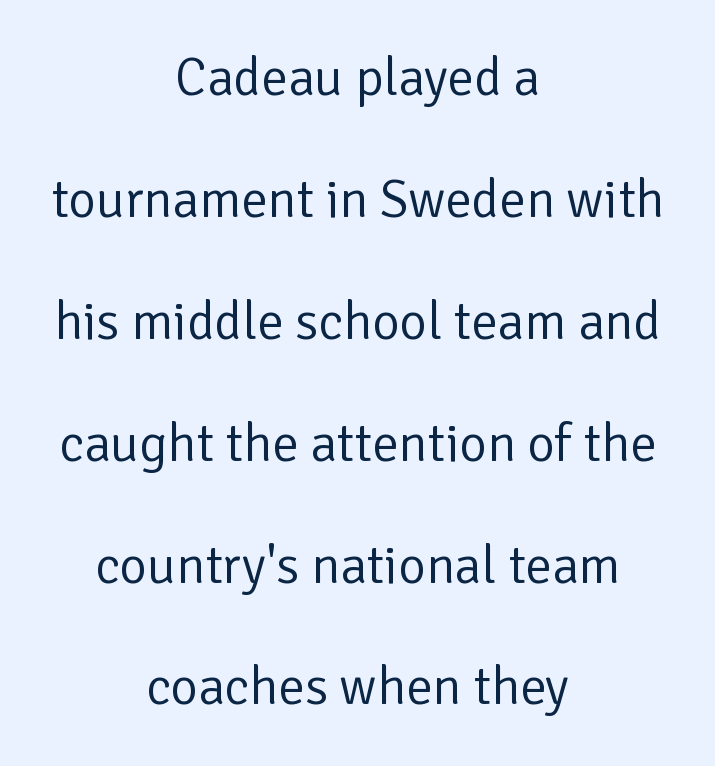
Q: Is the text bold? A: No.
Q: Is the text italic (slanted)? A: No, it is upright.
Q: Is the typeface a serif or a sans-serif typeface? A: Sans-serif.
Q: Is the text underlined? A: No.
Q: How is the paragraph aligned? A: Centered.
Q: Is the spacing between letters normal or unusually wide? A: Normal.
Q: Is the spacing between lines tight, normal or loose? A: Loose.
Q: Width (condensed, normal, or wide)? A: Normal.
Q: Stroke contrast? A: Low.
Q: x-height? A: Medium.
Q: Monospaced? A: No.
